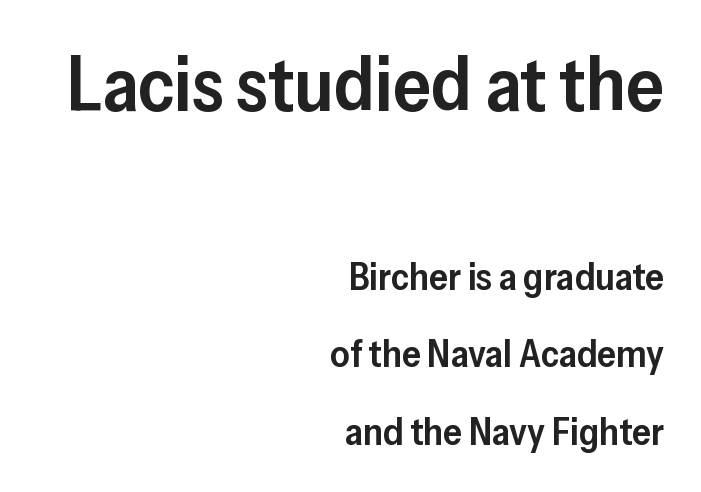
The image shows 76 px semibold sans-serif type, upright; set right-aligned, loose line spacing (2.04x), normal letter spacing, not underlined; the first (top) block is 2.0x larger; low stroke contrast and a medium x-height.
